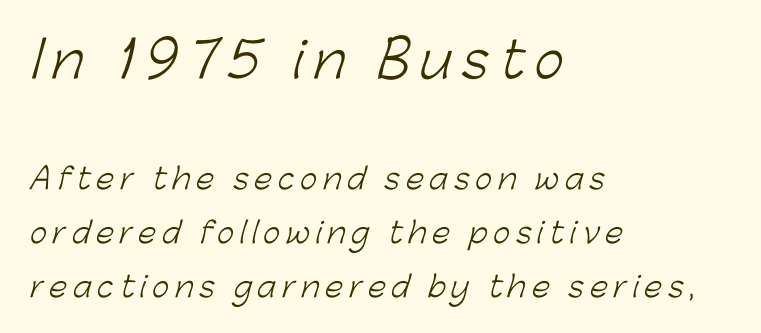
Q: Is the text bold? A: No.
Q: Is the typeface a serif or a sans-serif typeface? A: Sans-serif.
Q: Is the text underlined? A: No.
Q: How is the paragraph aligned? A: Left-aligned.
Q: Is the spacing between letters normal or unusually wide? A: Unusually wide.
Q: Which block of text is set in a larger size, the first (top) or the second (bottom)? A: The first (top) one.
Q: Width (condensed, normal, or wide)? A: Normal.
Q: Stroke contrast? A: Low.
Q: x-height? A: Medium.
Q: Monospaced? A: No.
